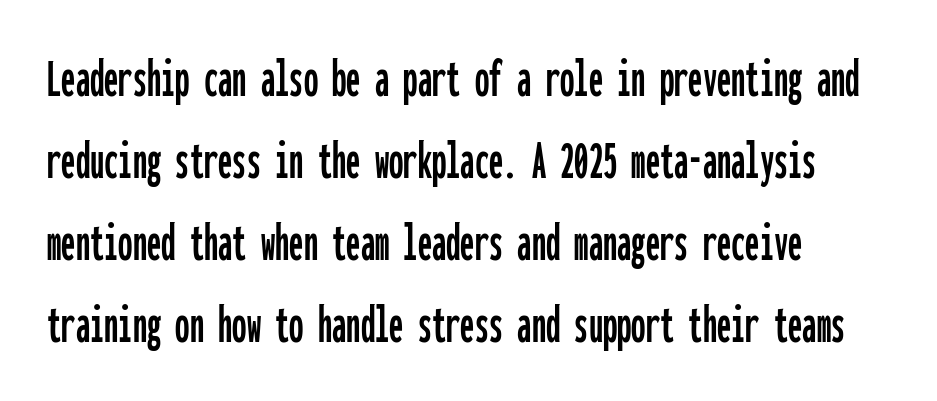
A typesetter would label this face a sans. This sample uses plain, unmodified letter spacing. A typesetter would mark this as roman, not italic. Evenly set lines give the paragraph a standard silhouette. Typeset ragged right — the left edge is the straight one.
